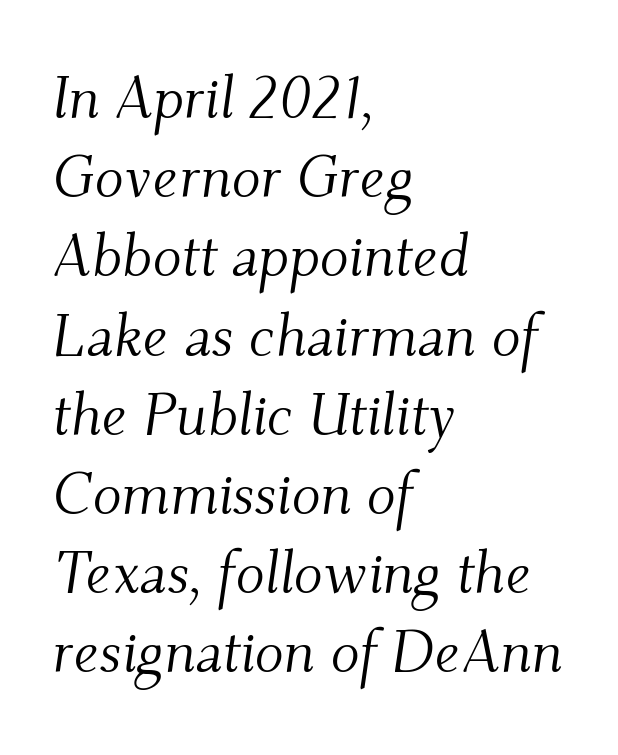
{"serif": "yes", "italic": "yes", "lean": "right", "slant_degrees": 9, "bold": "no", "weight": "light", "width": "normal", "stroke_contrast": "medium", "x_height": "small", "monospaced": "no", "underline": "no", "align": "left", "line_spacing": "normal", "line_spacing_ratio": 1.32, "letter_spacing": "normal", "letter_spacing_em": 0.0, "glyph_px": 60}
